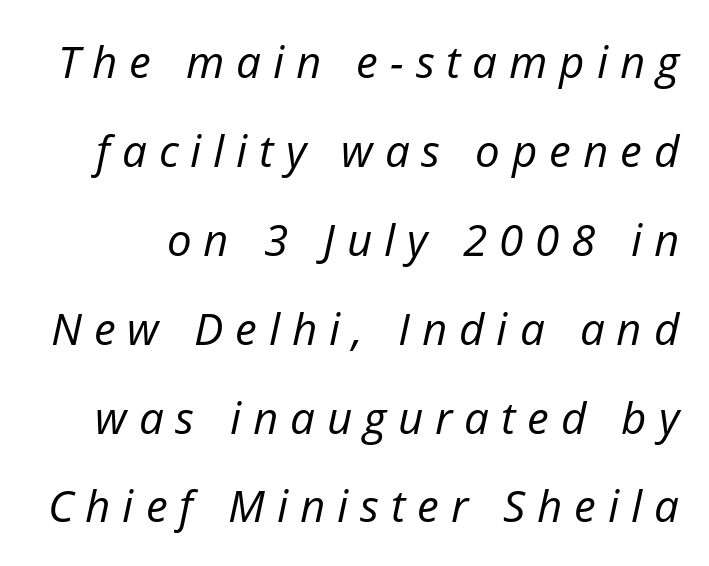
Beneath every word, the page is bare. You could not count columns in this text — the font is proportionally spaced. Display-style spreading of the glyphs; the letterfit is very open. Italic: yes, the glyphs are oblique. These glyphs show unthickened strokes, regular width or finer.
